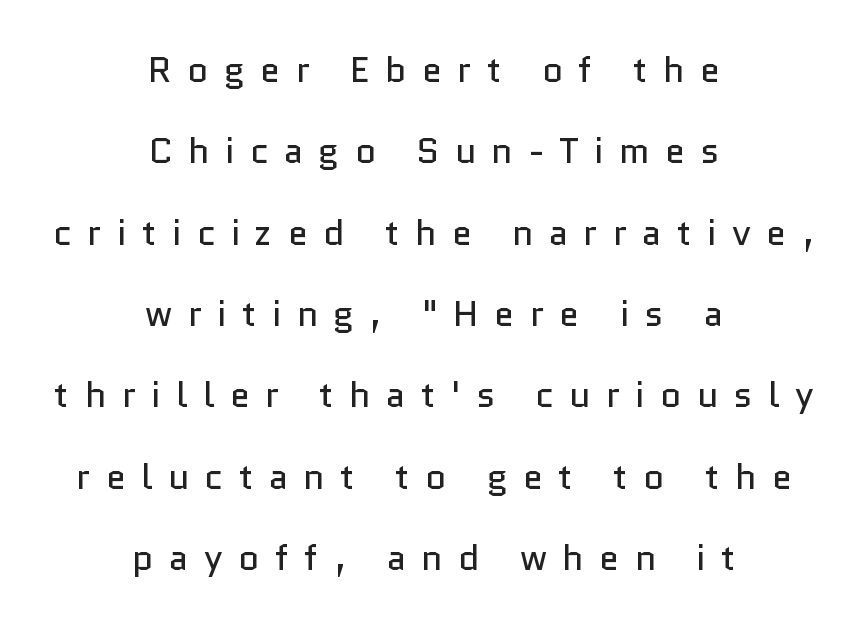
Tracking here is generous; glyphs stand well apart from one another. Tall strokes in this sample are plumb rather than angled. The font sits on the lighter half of the weight spectrum, regular included. Clear beneath every line of the passage. Neither beginnings nor endings align; midpoints do. Vertically, the passage feels expansive, rows floating well apart.
